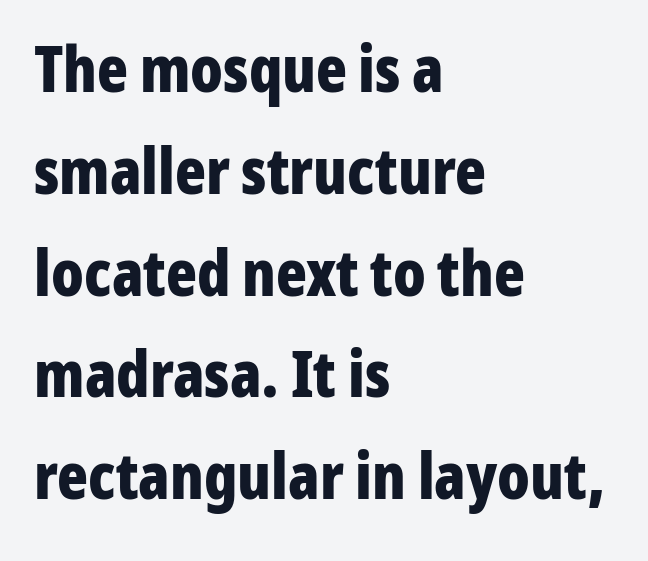
Q: Is the text bold? A: Yes.
Q: Is the text italic (slanted)? A: No, it is upright.
Q: Is the typeface a serif or a sans-serif typeface? A: Sans-serif.
Q: Is the text underlined? A: No.
Q: How is the paragraph aligned? A: Left-aligned.
Q: Is the spacing between letters normal or unusually wide? A: Normal.
Q: Is the spacing between lines tight, normal or loose? A: Normal.
Q: Width (condensed, normal, or wide)? A: Condensed.
Q: Stroke contrast? A: Low.
Q: x-height? A: Medium.
Q: Monospaced? A: No.
